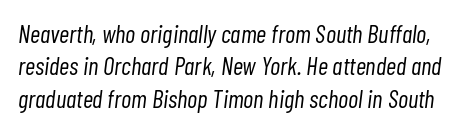
The image shows 25 px text type, italic (leaning right); set normal line spacing (1.3x), normal letter spacing, not underlined.
